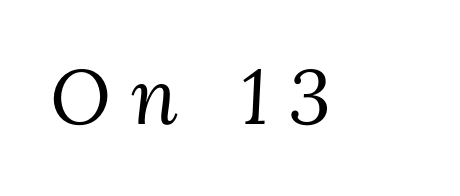
The image shows 77 px regular-weight serif type, italic (leaning right); set unusually wide letter spacing (+0.27 em), not underlined; medium stroke contrast and a medium x-height.
